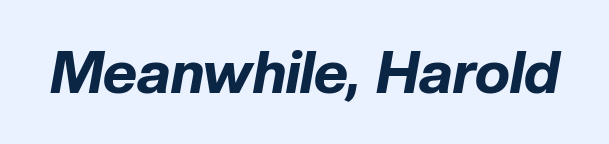
Q: Is the text bold? A: Yes.
Q: Is the text italic (slanted)? A: Yes, it leans right by about 10 degrees.
Q: Is the text underlined? A: No.
Q: Is the spacing between letters normal or unusually wide? A: Normal.
Q: Width (condensed, normal, or wide)? A: Normal.
Q: Stroke contrast? A: Low.
Q: x-height? A: Medium.
Q: Monospaced? A: No.
